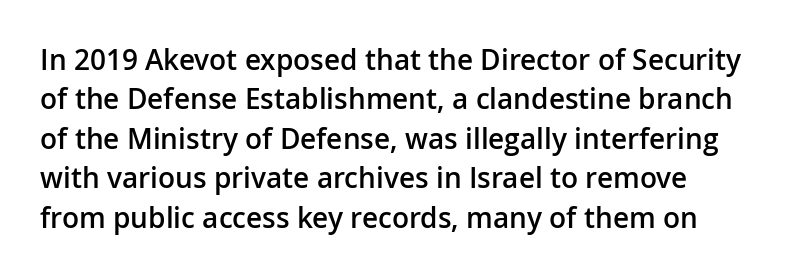
Q: Is the text bold? A: Semi-bold.
Q: Is the text italic (slanted)? A: No, it is upright.
Q: Is the typeface a serif or a sans-serif typeface? A: Sans-serif.
Q: Is the text underlined? A: No.
Q: Is the spacing between letters normal or unusually wide? A: Normal.
Q: Is the spacing between lines tight, normal or loose? A: Normal.
Q: Width (condensed, normal, or wide)? A: Normal.
Q: Stroke contrast? A: Low.
Q: x-height? A: Medium.
Q: Monospaced? A: No.
